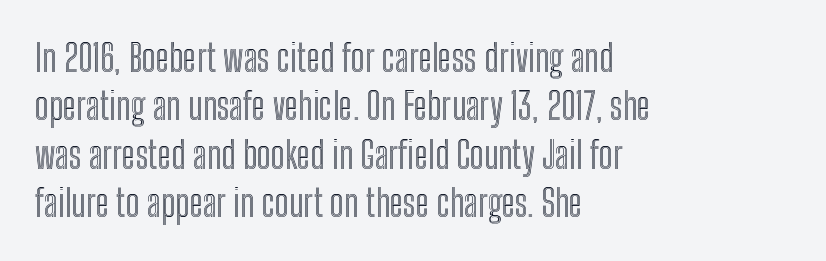
Q: Is the text italic (slanted)? A: No, it is upright.
Q: Is the text underlined? A: No.
Q: How is the paragraph aligned? A: Left-aligned.
Q: Is the spacing between letters normal or unusually wide? A: Normal.
Q: Is the spacing between lines tight, normal or loose? A: Normal.
Q: Width (condensed, normal, or wide)? A: Condensed.
Q: x-height? A: Medium.
Q: Monospaced? A: No.
